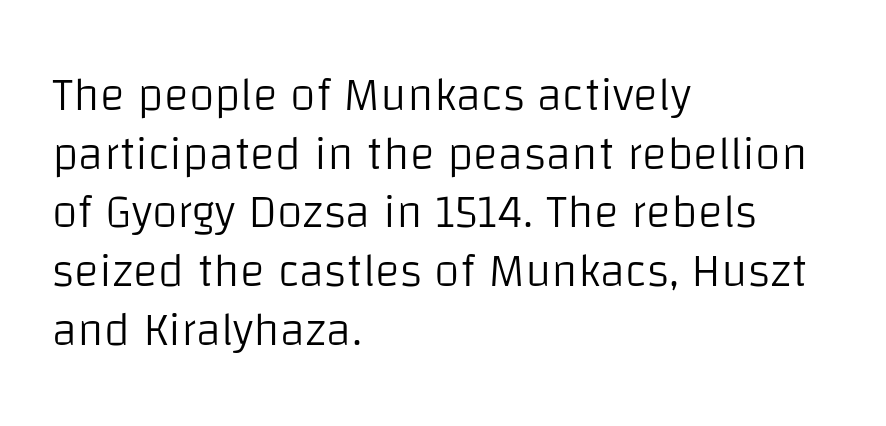
Notice how descenders clear the ascenders below comfortably — that's standard leading. Type style note: lacks serifs. The zone under the glyphs is completely vacant. Varying glyph widths throughout — classic text-font behaviour.
